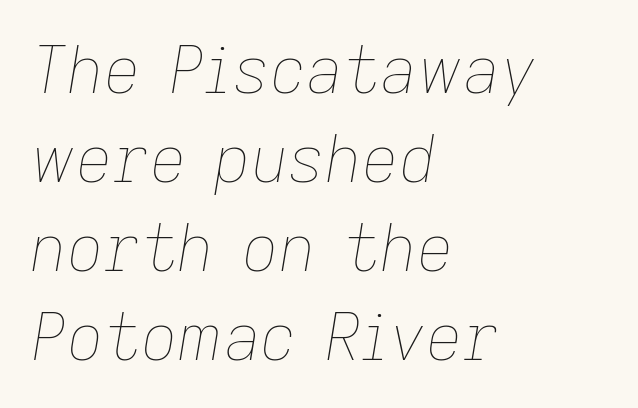
The image shows 64 px thin type, italic (leaning right); set left-aligned, normal line spacing (1.39x), normal letter spacing, not underlined; low stroke contrast and a medium x-height.
